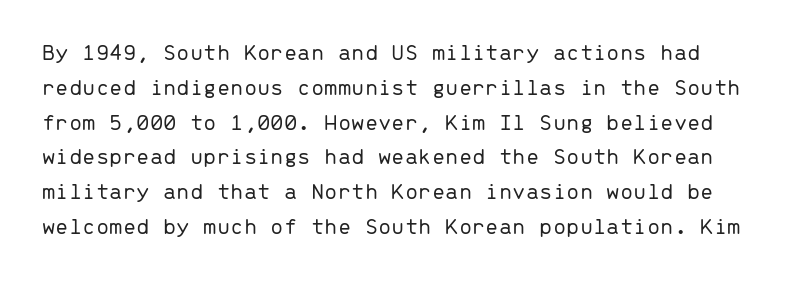
{"italic": "no", "bold": "no", "underline": "no", "line_spacing": "normal", "line_spacing_ratio": 1.45, "letter_spacing": "normal", "letter_spacing_em": 0.0, "glyph_px": 24}
